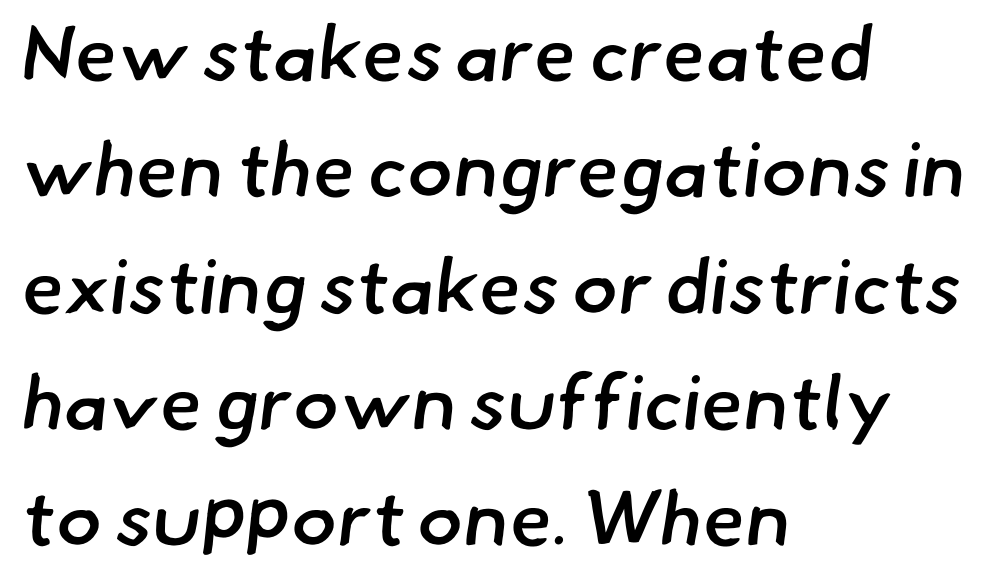
The image shows 77 px semibold sans-serif type; set left-aligned, normal line spacing (1.51x), normal letter spacing, not underlined; low stroke contrast and a small x-height.
